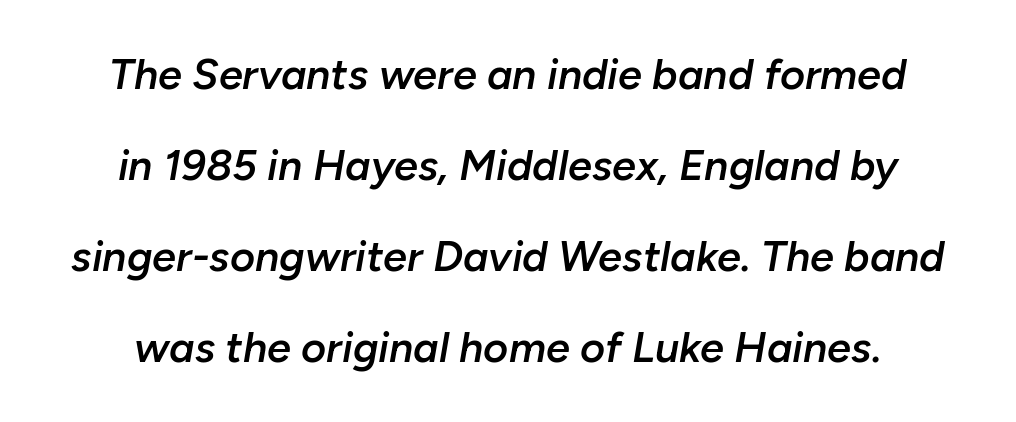
The image shows 43 px semibold type, italic (leaning right); set centered, loose line spacing (2.12x), normal letter spacing, not underlined; low stroke contrast and a medium x-height.
